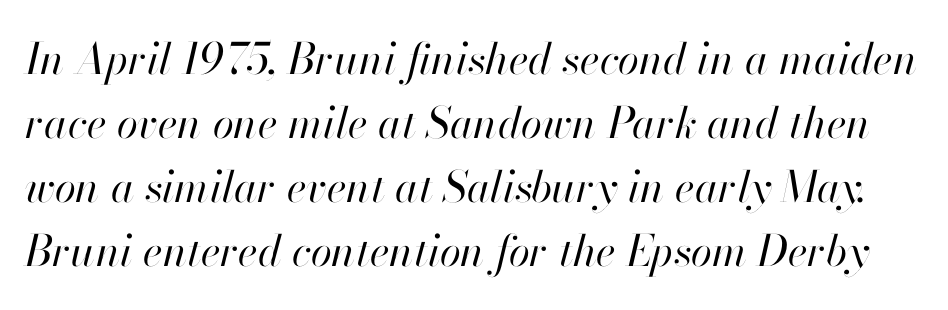
The image shows 43 px regular-weight type, italic (leaning right); set normal line spacing (1.49x), normal letter spacing, not underlined; high stroke contrast and a small x-height.
